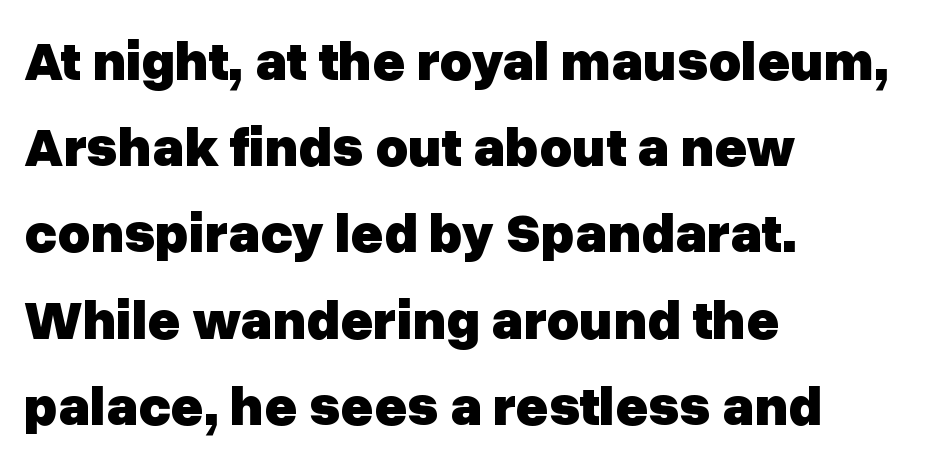
{"serif": "no", "italic": "no", "bold": "yes", "weight": "heavy", "width": "normal", "stroke_contrast": "low", "x_height": "medium", "monospaced": "no", "underline": "no", "align": "left", "line_spacing": "normal", "line_spacing_ratio": 1.54, "letter_spacing": "normal", "letter_spacing_em": 0.0, "glyph_px": 56}
